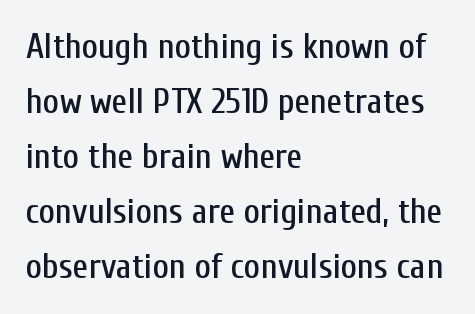
Are there feet on the stems? There aren't — it's a sans. A bare baseline throughout the passage. Students, note that the glyphs here touch the page at normal intervals. This sample has the flowing, uneven cadence of proportional lettering. Unlike italic type, these characters show no tilt at all.
